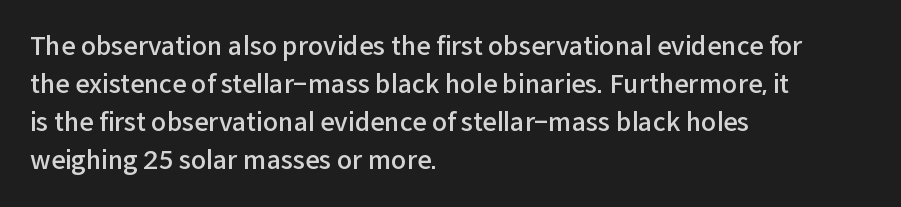
A roman cut, with each character standing at attention. The type is set solid horizontally, with unmodified tracking. These lines stack with their left ends in a neat column. Each glyph is drawn with semibold strokes, heavier than normal yet not fully bold.
